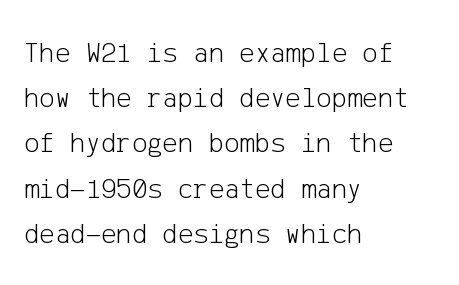
The image shows 29 px light sans-serif type, upright; set left-aligned, normal line spacing (1.56x), normal letter spacing, not underlined; low stroke contrast and a medium x-height.
